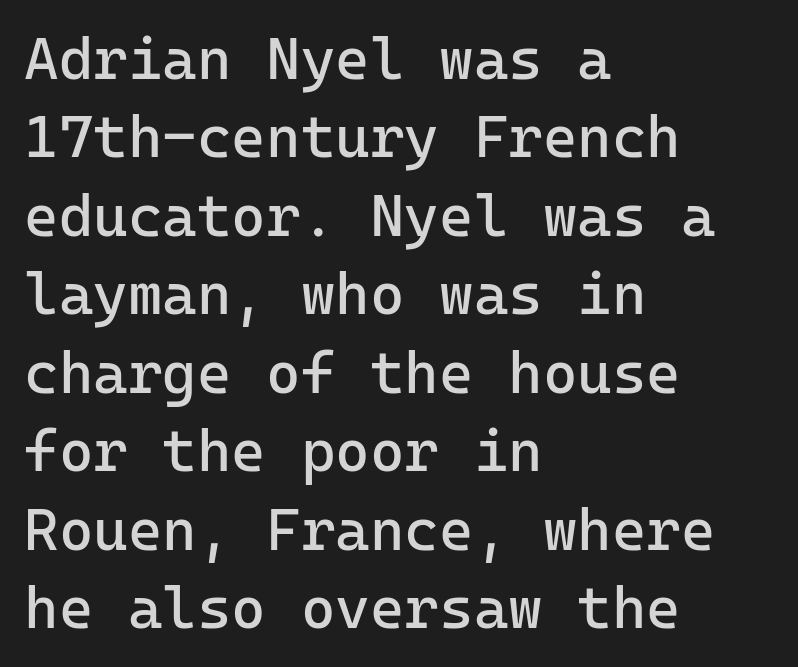
Q: Is the text bold? A: No.
Q: Is the text italic (slanted)? A: No, it is upright.
Q: Is the typeface a serif or a sans-serif typeface? A: Sans-serif.
Q: Is the text underlined? A: No.
Q: How is the paragraph aligned? A: Left-aligned.
Q: Is the spacing between letters normal or unusually wide? A: Normal.
Q: Is the spacing between lines tight, normal or loose? A: Normal.
Q: Width (condensed, normal, or wide)? A: Normal.
Q: Stroke contrast? A: Low.
Q: x-height? A: Medium.
Q: Monospaced? A: Yes.
